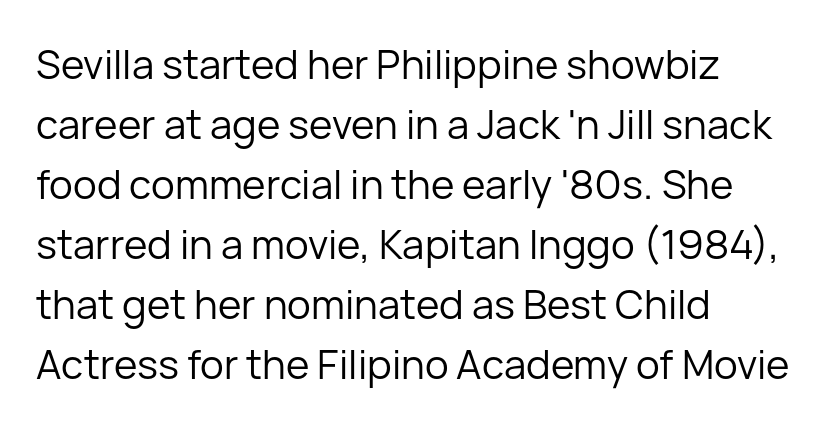
Q: Is the text bold? A: No.
Q: Is the text italic (slanted)? A: No, it is upright.
Q: Is the typeface a serif or a sans-serif typeface? A: Sans-serif.
Q: Is the text underlined? A: No.
Q: How is the paragraph aligned? A: Left-aligned.
Q: Is the spacing between letters normal or unusually wide? A: Normal.
Q: Is the spacing between lines tight, normal or loose? A: Normal.
Q: Width (condensed, normal, or wide)? A: Normal.
Q: Stroke contrast? A: Low.
Q: x-height? A: Medium.
Q: Monospaced? A: No.
